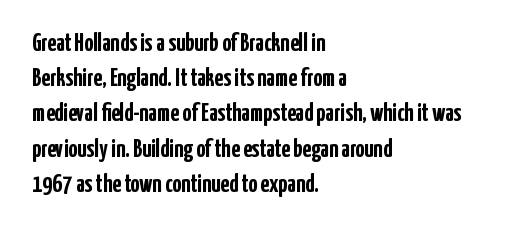
Q: Is the text bold? A: Yes.
Q: Is the text italic (slanted)? A: No, it is upright.
Q: Is the text underlined? A: No.
Q: How is the paragraph aligned? A: Left-aligned.
Q: Is the spacing between letters normal or unusually wide? A: Normal.
Q: Is the spacing between lines tight, normal or loose? A: Normal.
